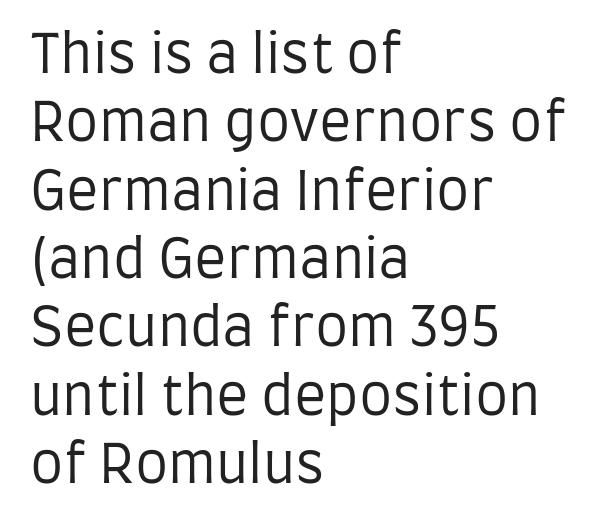
Q: Is the text bold? A: No.
Q: Is the text italic (slanted)? A: No, it is upright.
Q: Is the typeface a serif or a sans-serif typeface? A: Sans-serif.
Q: Is the text underlined? A: No.
Q: How is the paragraph aligned? A: Left-aligned.
Q: Is the spacing between letters normal or unusually wide? A: Normal.
Q: Is the spacing between lines tight, normal or loose? A: Normal.
Q: Width (condensed, normal, or wide)? A: Condensed.
Q: Stroke contrast? A: Low.
Q: x-height? A: Large.
Q: Monospaced? A: No.
